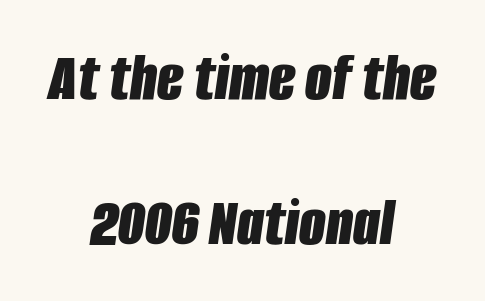
The image shows 69 px bold, condensed type, italic (leaning right); set centered, loose line spacing (2.1x), normal letter spacing, not underlined; low stroke contrast and a large x-height.
